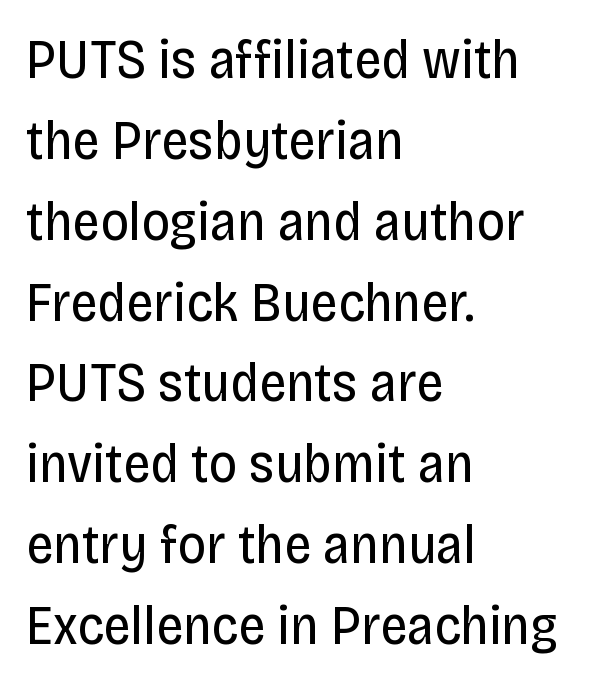
The image shows 55 px regular-weight, condensed sans-serif type, upright; set left-aligned, normal line spacing (1.47x), normal letter spacing, not underlined; low stroke contrast and a large x-height.
